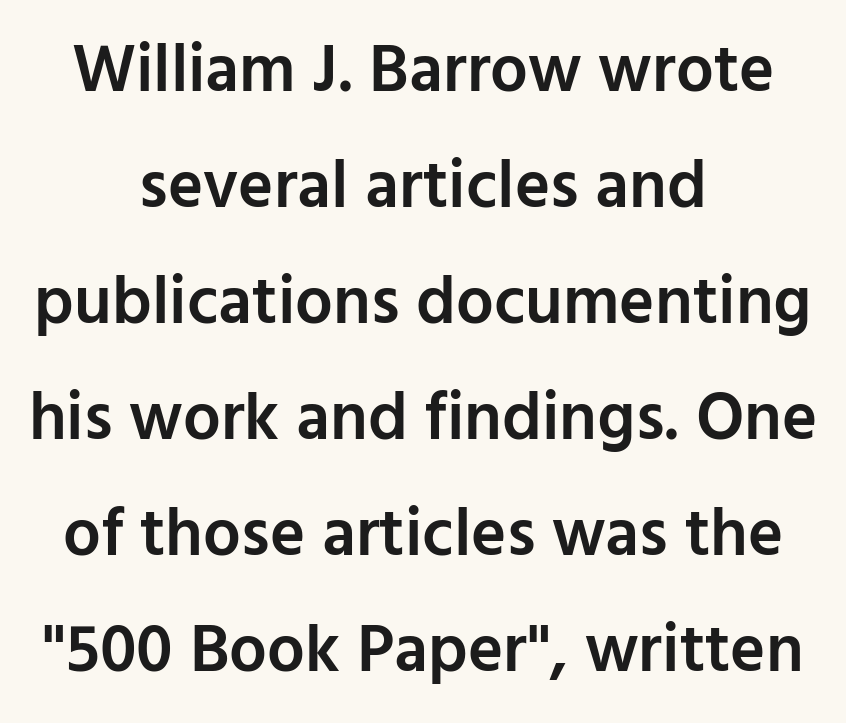
The image shows 67 px semibold sans-serif type, upright; set centered, line spacing 1.73x, normal letter spacing, not underlined; low stroke contrast and a medium x-height.
